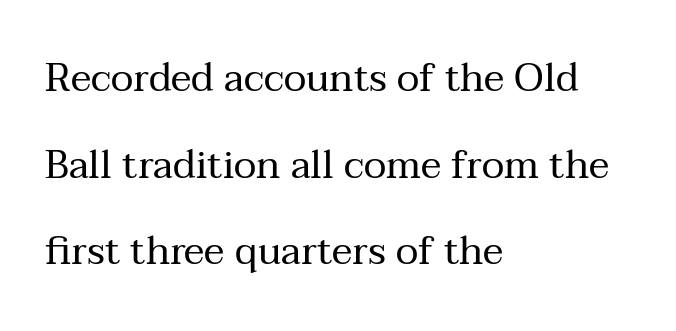
Quick note: not italic, upright. Stroke mass is kept to a normal reading level or below. The passage shown is not underscored anywhere. A typesetter would call this leading open, well beyond the default. The letters sit at their default tracking, neither squeezed nor spread.
